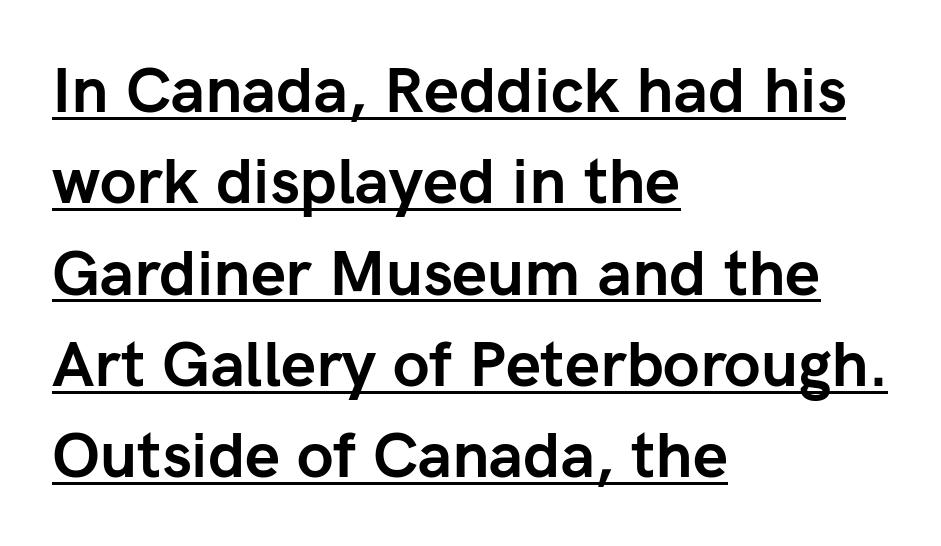
Q: Is the text bold? A: Yes.
Q: Is the text italic (slanted)? A: No, it is upright.
Q: Is the typeface a serif or a sans-serif typeface? A: Sans-serif.
Q: Is the text underlined? A: Yes.
Q: How is the paragraph aligned? A: Left-aligned.
Q: Is the spacing between letters normal or unusually wide? A: Normal.
Q: Is the spacing between lines tight, normal or loose? A: Normal.
Q: Width (condensed, normal, or wide)? A: Normal.
Q: Stroke contrast? A: Low.
Q: x-height? A: Medium.
Q: Monospaced? A: No.
